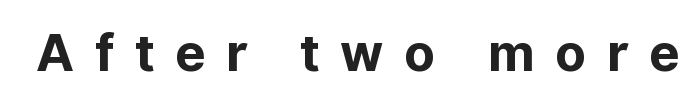
Typographically, this falls in the sans-serif category. Caption: expanded tracking, letters set apart. As a designer I'd log this as weight 700, bold. This sample has the flowing, uneven cadence of proportional lettering.
